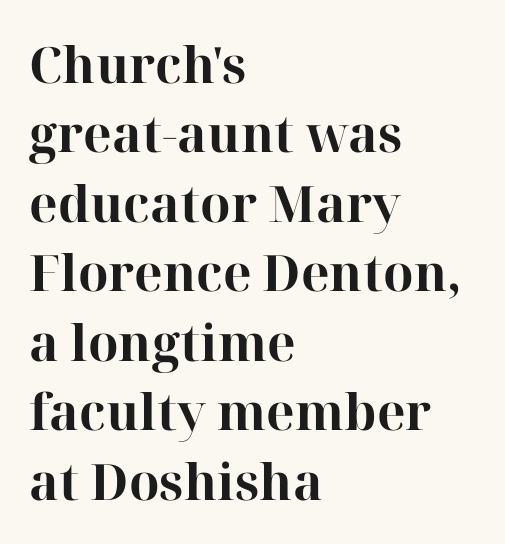
{"serif": "yes", "italic": "no", "bold": "yes", "weight": "bold", "width": "normal", "stroke_contrast": "high", "x_height": "medium", "monospaced": "no", "underline": "no", "align": "left", "line_spacing": "normal", "line_spacing_ratio": 1.39, "letter_spacing": "normal", "letter_spacing_em": 0.0, "glyph_px": 50}
